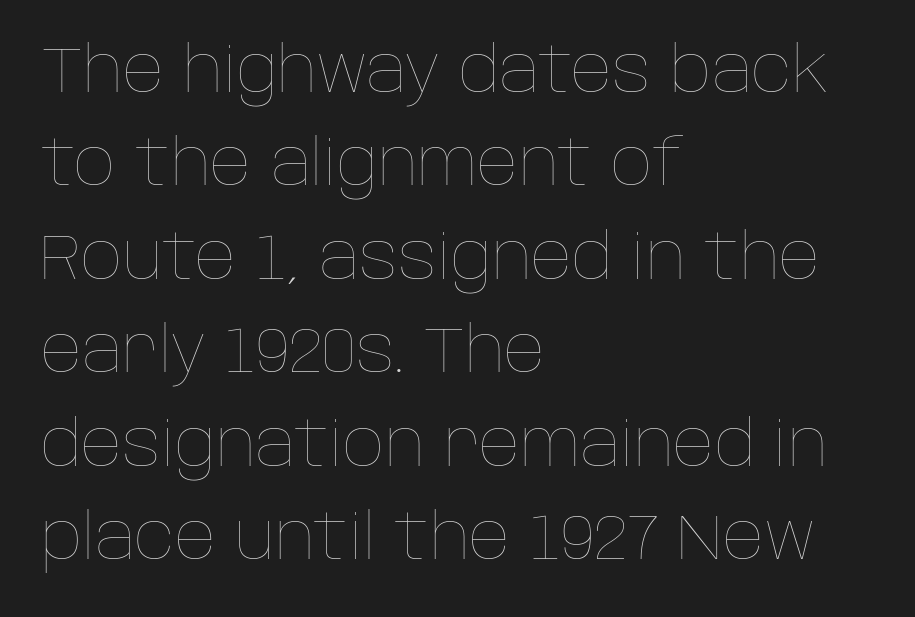
Q: Is the text bold? A: No.
Q: Is the text italic (slanted)? A: No, it is upright.
Q: Is the text underlined? A: No.
Q: How is the paragraph aligned? A: Left-aligned.
Q: Is the spacing between letters normal or unusually wide? A: Normal.
Q: Is the spacing between lines tight, normal or loose? A: Normal.
Q: Width (condensed, normal, or wide)? A: Normal.
Q: Stroke contrast? A: Low.
Q: x-height? A: Large.
Q: Monospaced? A: No.
